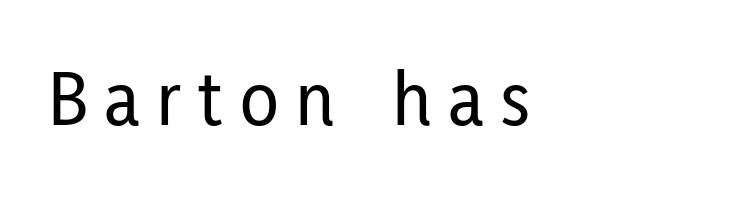
{"serif": "no", "italic": "no", "width": "condensed", "stroke_contrast": "low", "x_height": "medium", "monospaced": "no", "underline": "no", "align": "left", "letter_spacing": "wide", "letter_spacing_em": 0.21, "glyph_px": 80}
